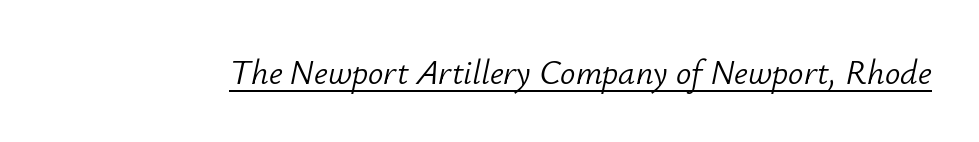
Heft: none added — not bold. Quick note: underline on. It's the slanting kind of type. Here the glyphs are tracked normally, forming tight word shapes.
